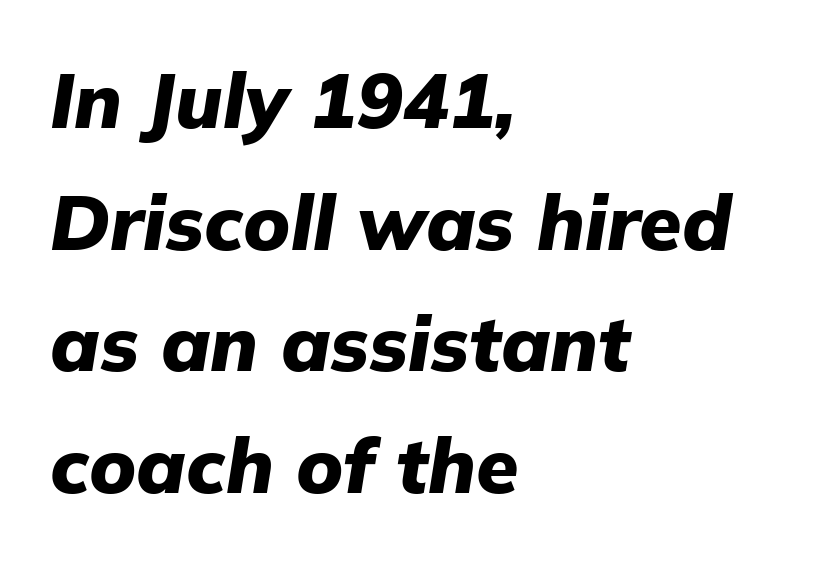
The image shows 77 px heavy type, italic (leaning right); set left-aligned, normal line spacing (1.58x), normal letter spacing, not underlined; low stroke contrast and a medium x-height.
